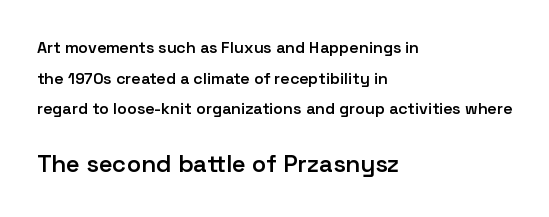
The image shows 24 px text type, upright; set left-aligned, loose line spacing (1.91x), normal letter spacing, not underlined; the second (bottom) block is 1.5x larger.
